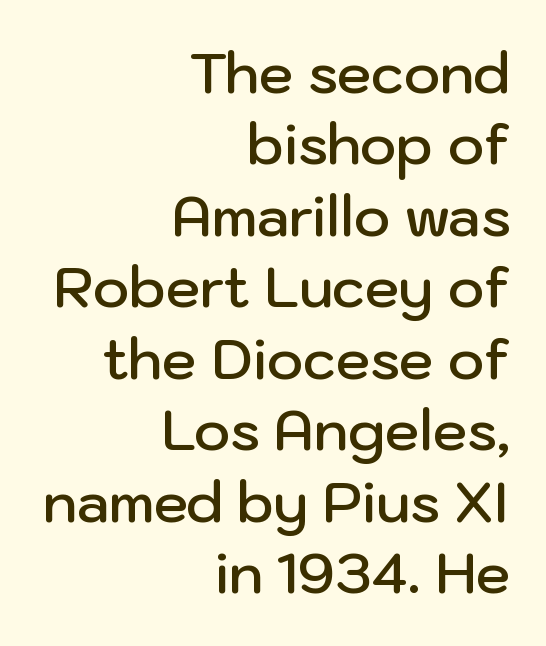
Regular leading. Looks like regular typesetting: each glyph gets only the width it needs. Regarding serifs, this sample does without them. The words here are not underlined. Its strokes are somewhat broadened, the hallmark of semibold type.
